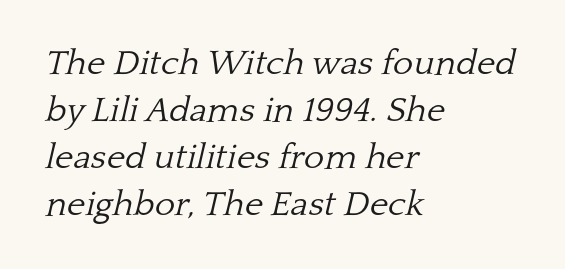
The line texture is even and compact thanks to regular tracking. Descender tails drop into unmarked territory. In terms of posture, this sample is oblique. The designer went with a serif here, giving each stem small feet. You could not count columns in this text — the font is proportionally spaced.
